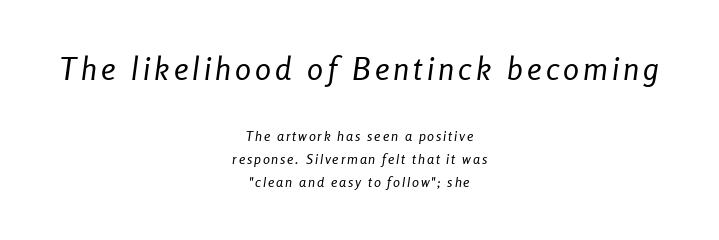
The letters in the upper block stand taller than those in the block below. Is this a fixed-width face? No — the glyphs have proportional, varying widths. Italic? Definitely — the glyphs are oblique. Baseline-to-baseline distance is the conventional proportion of letter height. Plain, unruled lines of type.
